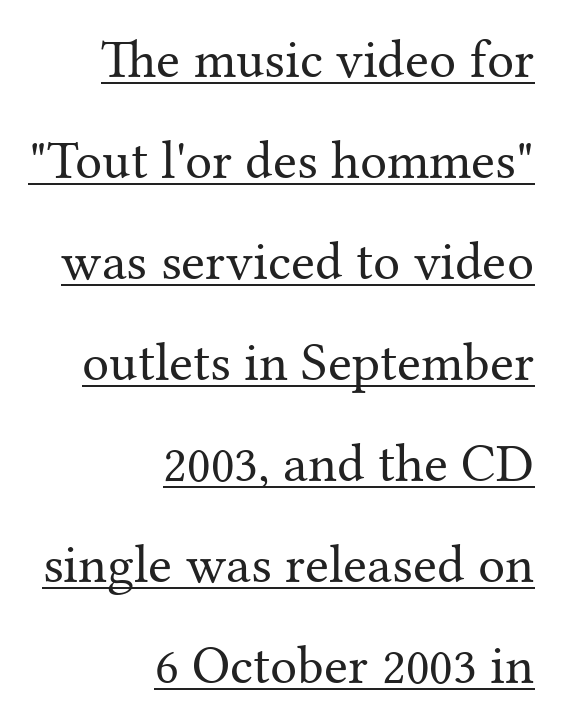
What stands out about the letter spacing? Nothing — it is the standard amount. The face used here appears with an underline applied. Notice how the passage keeps a crisp vertical edge on the right only. The passage shown is typeset with a serif family.
